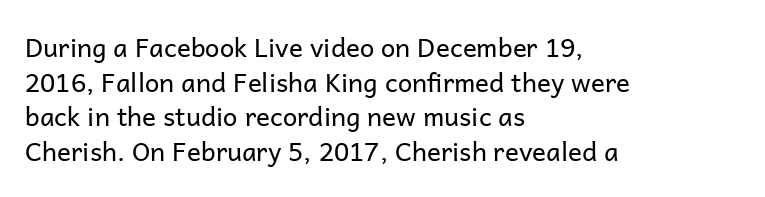
The image shows 26 px text type, upright; set left-aligned, normal line spacing (1.33x), normal letter spacing, not underlined.
